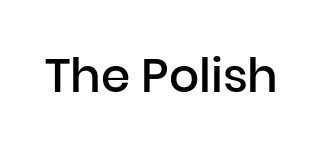
The space beneath each line is pristine and unruled. In terms of weight, the rendering is demibold, just under bold. Words appear dense and cohesive because spacing is normal. Serif or sans? Sans — the stroke terminals are bare. Character widths vary here, with narrow letters taking less room than wide ones.
